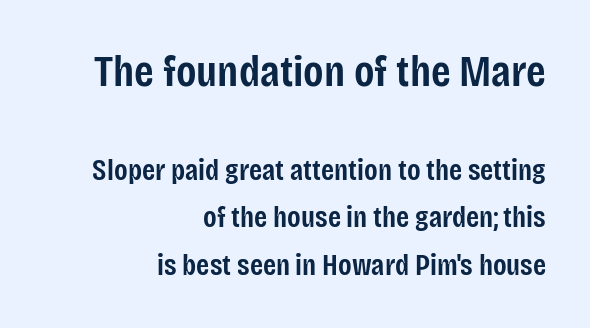
The image shows 45 px semibold, condensed sans-serif type, upright; set right-aligned, normal line spacing (1.59x), normal letter spacing, not underlined; the first (top) block is 1.5x larger; low stroke contrast and a large x-height.
